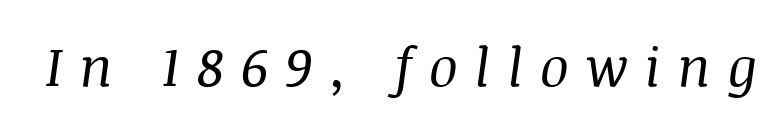
Q: Is the text bold? A: No.
Q: Is the text italic (slanted)? A: Yes, it leans right by about 8 degrees.
Q: Is the typeface a serif or a sans-serif typeface? A: Serif.
Q: Is the text underlined? A: No.
Q: Is the spacing between letters normal or unusually wide? A: Unusually wide.
Q: Width (condensed, normal, or wide)? A: Normal.
Q: Stroke contrast? A: Medium.
Q: x-height? A: Large.
Q: Monospaced? A: No.
